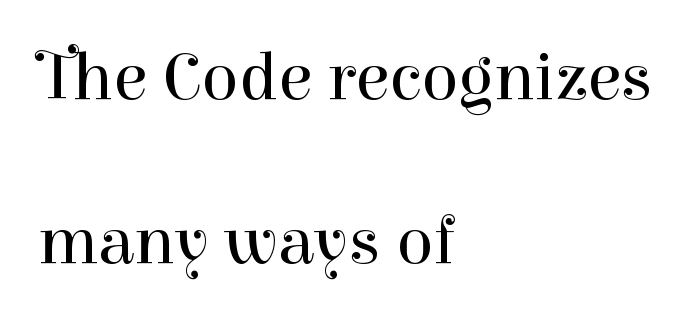
Q: Is the text bold? A: No.
Q: Is the text italic (slanted)? A: No, it is upright.
Q: Is the typeface a serif or a sans-serif typeface? A: Serif.
Q: Is the text underlined? A: No.
Q: How is the paragraph aligned? A: Left-aligned.
Q: Is the spacing between letters normal or unusually wide? A: Normal.
Q: Is the spacing between lines tight, normal or loose? A: Loose.
Q: Width (condensed, normal, or wide)? A: Normal.
Q: Stroke contrast? A: High.
Q: x-height? A: Medium.
Q: Monospaced? A: No.
